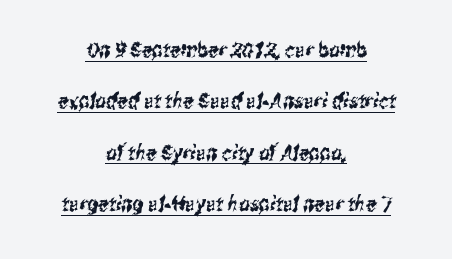
The image shows 21 px text type; set centered, loose line spacing (2.45x), normal letter spacing, underlined.
